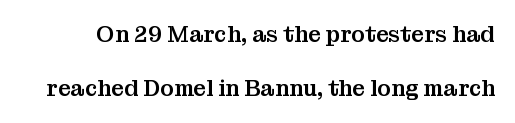
Posture: straight, roman, zero tilt. Characters follow at the spacing the type designer built in. The space directly below the letters is spotless. This block would shrink considerably if given ordinary leading; it's expanded now.
